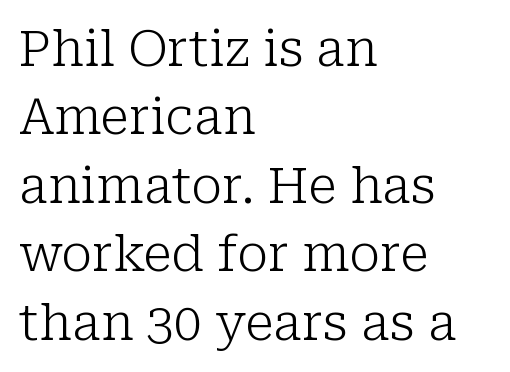
Q: Is the text bold? A: No.
Q: Is the text italic (slanted)? A: No, it is upright.
Q: Is the typeface a serif or a sans-serif typeface? A: Serif.
Q: Is the text underlined? A: No.
Q: How is the paragraph aligned? A: Left-aligned.
Q: Is the spacing between letters normal or unusually wide? A: Normal.
Q: Is the spacing between lines tight, normal or loose? A: Normal.
Q: Width (condensed, normal, or wide)? A: Normal.
Q: Stroke contrast? A: Low.
Q: x-height? A: Medium.
Q: Monospaced? A: No.
